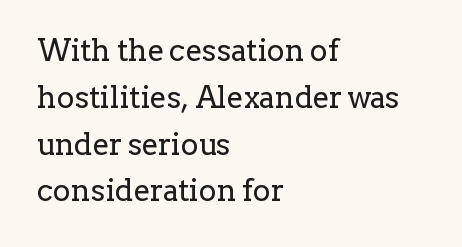
Q: Is the text bold? A: No.
Q: Is the text italic (slanted)? A: No, it is upright.
Q: Is the typeface a serif or a sans-serif typeface? A: Serif.
Q: Is the text underlined? A: No.
Q: How is the paragraph aligned? A: Left-aligned.
Q: Is the spacing between letters normal or unusually wide? A: Normal.
Q: Is the spacing between lines tight, normal or loose? A: Normal.
Q: Width (condensed, normal, or wide)? A: Normal.
Q: Stroke contrast? A: Low.
Q: x-height? A: Medium.
Q: Monospaced? A: No.
